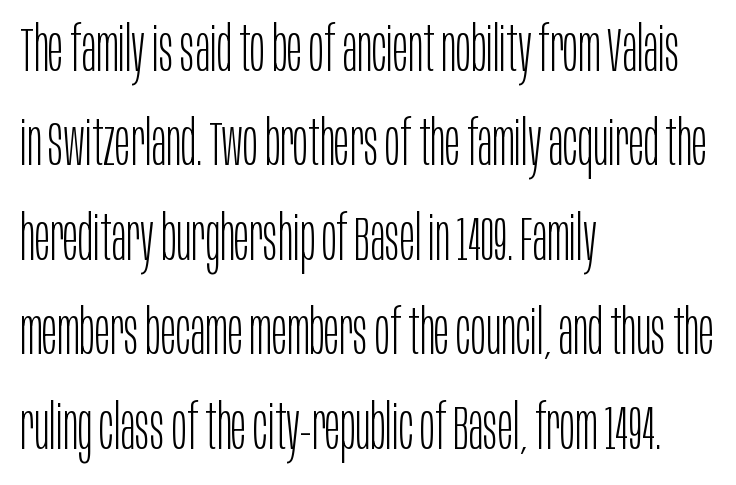
{"serif": "no", "italic": "no", "bold": "no", "weight": "light", "width": "condensed", "stroke_contrast": "low", "x_height": "large", "monospaced": "no", "underline": "no", "align": "left", "line_spacing": "normal", "line_spacing_ratio": 1.5, "letter_spacing": "normal", "letter_spacing_em": 0.0, "glyph_px": 63}
